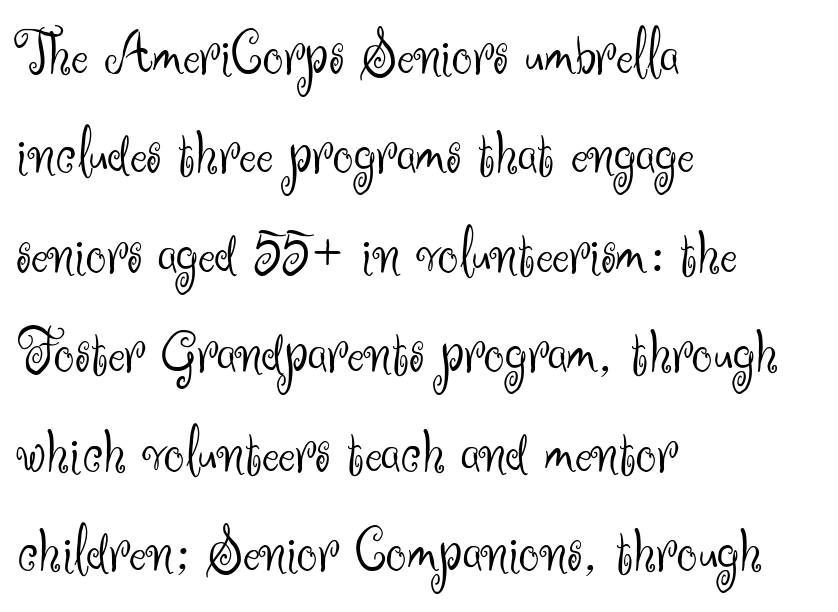
Q: Is the text bold? A: No.
Q: Is the text italic (slanted)? A: No, it is upright.
Q: Is the typeface a serif or a sans-serif typeface? A: Sans-serif.
Q: Is the text underlined? A: No.
Q: How is the paragraph aligned? A: Left-aligned.
Q: Is the spacing between letters normal or unusually wide? A: Normal.
Q: Is the spacing between lines tight, normal or loose? A: Normal.
Q: Width (condensed, normal, or wide)? A: Normal.
Q: Stroke contrast? A: Medium.
Q: x-height? A: Small.
Q: Monospaced? A: No.
